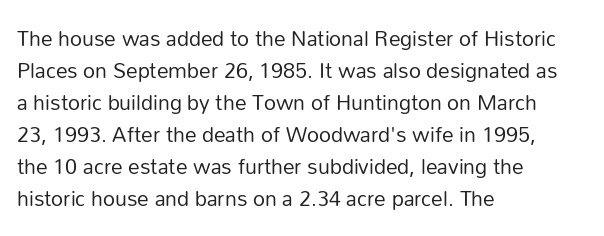
The image shows 21 px text type, upright; set left-aligned, normal line spacing (1.52x), normal letter spacing, not underlined.
